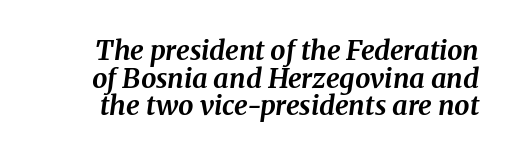
Anything drawn beneath the words? Only blank space. Does the leading feel generous? Not at all — it's pinched. The letters are bold, with thick, heavy strokes. The font's italic variant was chosen for this text. This sample uses plain, unmodified letter spacing.
